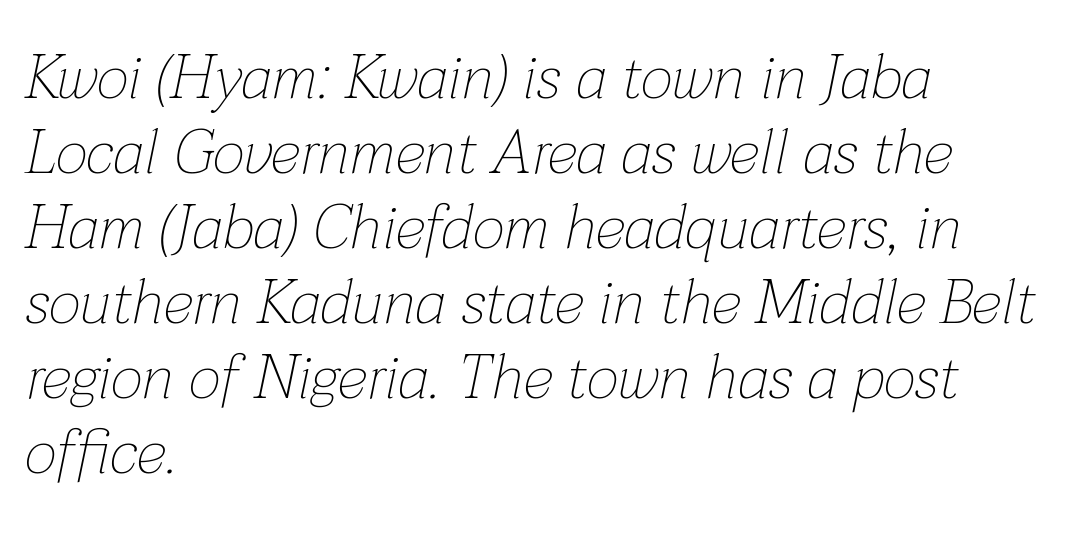
Q: Is the text bold? A: No.
Q: Is the text italic (slanted)? A: Yes, it leans right by about 12 degrees.
Q: Is the text underlined? A: No.
Q: How is the paragraph aligned? A: Left-aligned.
Q: Is the spacing between letters normal or unusually wide? A: Normal.
Q: Width (condensed, normal, or wide)? A: Normal.
Q: Stroke contrast? A: Low.
Q: x-height? A: Medium.
Q: Monospaced? A: No.
